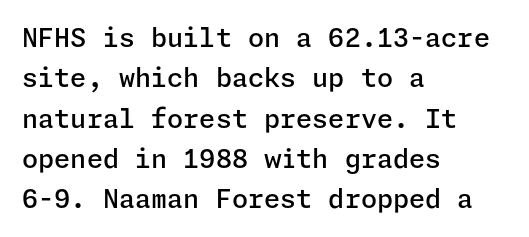
Posture: vertical. No word sits above an underline. Its strokes are somewhat broadened, the hallmark of semibold type. How are the letters spaced? Ordinarily, with no added tracking.
